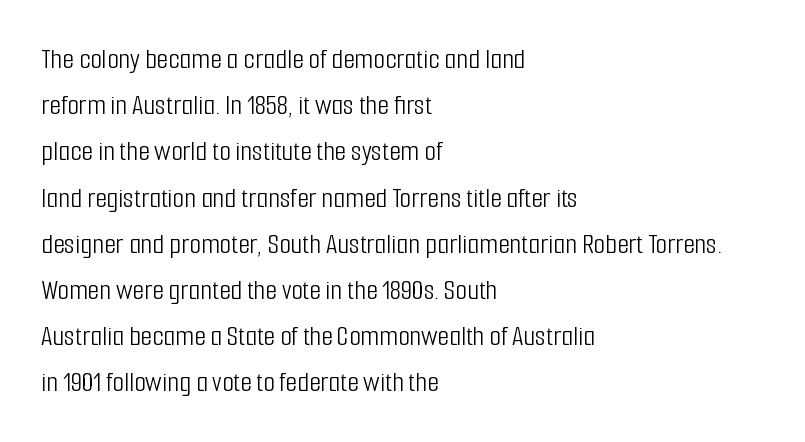
Is this a fixed-width face? No — the glyphs have proportional, varying widths. Observe the absence of serifs on each vertical stroke in this sample. The text block is weighted toward the left margin, trailing off unevenly rightward. No extra ink here — the face is not bold. Students, note that the glyphs here touch the page at normal intervals. The typography opts for an upright posture over an oblique one.
